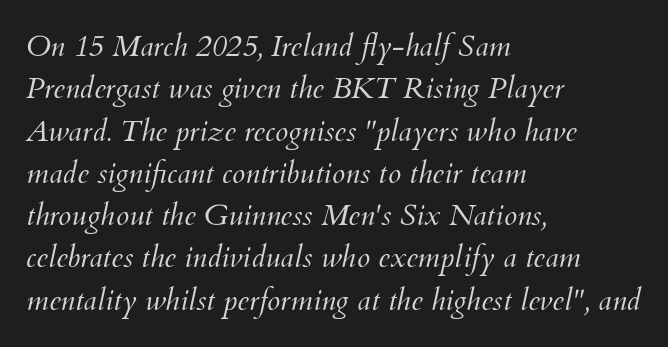
Glance below the letters and you will spot only blank space. Is this a heavy cut? Hardly; it is regular or lighter. Here the designer chose a conventional face with non-uniform glyph widths. Characters are canted at an angle relative to the baseline's perpendicular. The passage shown has conventional tracking throughout. The line-height multiplier appears to be the usual default.
